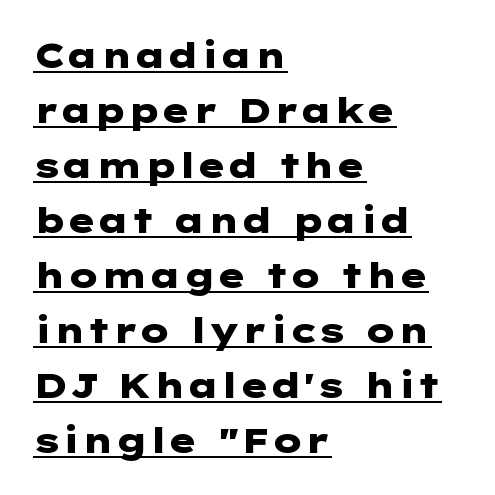
Check where the strokes stop: nothing finishes them off — pure sans. Nobody touched the tracking dial on this one. Rendered with straight, roman letterforms. Regular leading.
